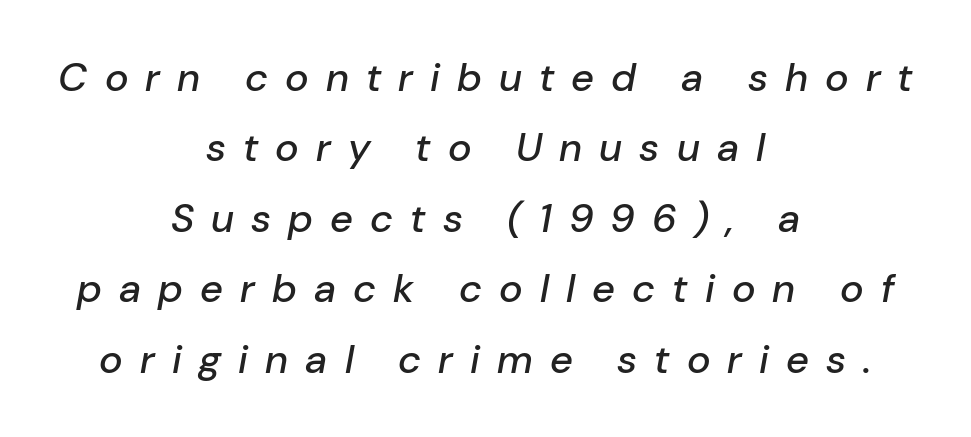
Q: Is the text italic (slanted)? A: Yes, it leans right by about 10 degrees.
Q: Is the text underlined? A: No.
Q: How is the paragraph aligned? A: Centered.
Q: Is the spacing between letters normal or unusually wide? A: Unusually wide.
Q: Width (condensed, normal, or wide)? A: Normal.
Q: Stroke contrast? A: Low.
Q: x-height? A: Medium.
Q: Monospaced? A: No.
